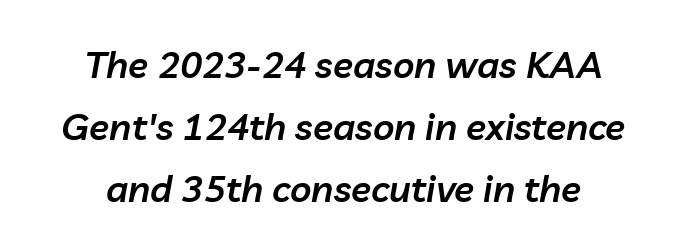
{"italic": "yes", "lean": "right", "slant_degrees": 10, "bold": "semi", "weight": "semibold", "width": "normal", "stroke_contrast": "low", "x_height": "medium", "monospaced": "no", "underline": "no", "line_spacing": "normal", "line_spacing_ratio": 1.67, "letter_spacing": "normal", "letter_spacing_em": 0.0, "glyph_px": 37}
